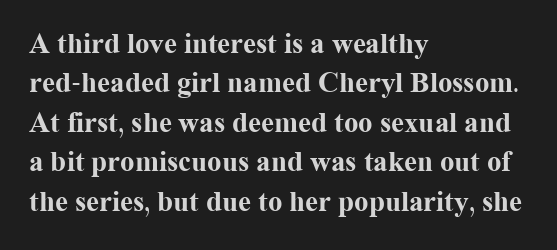
Q: Is the text bold? A: Yes.
Q: Is the text italic (slanted)? A: No, it is upright.
Q: Is the typeface a serif or a sans-serif typeface? A: Serif.
Q: Is the text underlined? A: No.
Q: How is the paragraph aligned? A: Left-aligned.
Q: Is the spacing between letters normal or unusually wide? A: Normal.
Q: Is the spacing between lines tight, normal or loose? A: Normal.
Q: Width (condensed, normal, or wide)? A: Normal.
Q: Stroke contrast? A: Medium.
Q: x-height? A: Medium.
Q: Monospaced? A: No.
